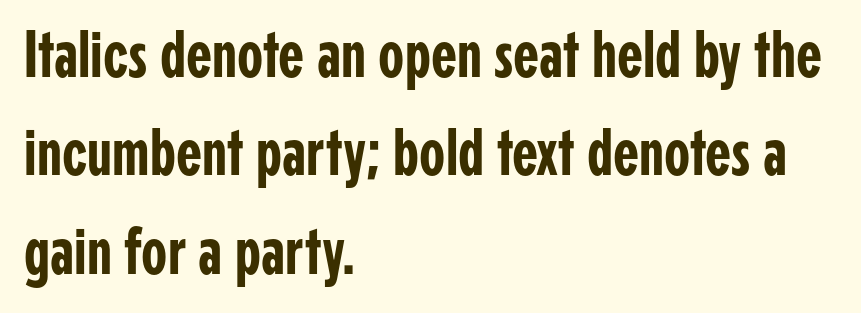
Q: Is the text italic (slanted)? A: No, it is upright.
Q: Is the typeface a serif or a sans-serif typeface? A: Sans-serif.
Q: Is the text underlined? A: No.
Q: How is the paragraph aligned? A: Left-aligned.
Q: Is the spacing between letters normal or unusually wide? A: Normal.
Q: Is the spacing between lines tight, normal or loose? A: Normal.
Q: Width (condensed, normal, or wide)? A: Condensed.
Q: Stroke contrast? A: Low.
Q: x-height? A: Medium.
Q: Monospaced? A: No.
